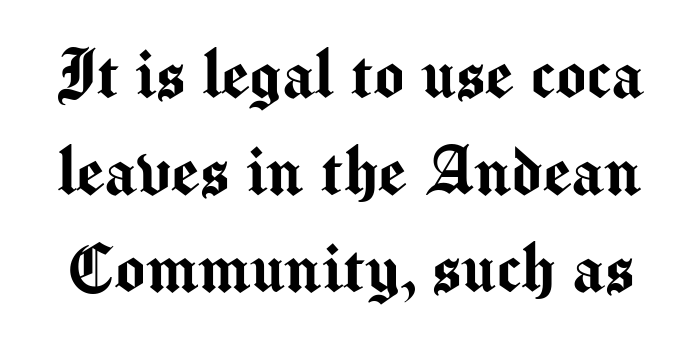
{"serif": "no", "italic": "no", "width": "normal", "stroke_contrast": "medium", "x_height": "medium", "monospaced": "no", "underline": "no", "line_spacing_ratio": 1.21, "letter_spacing": "normal", "letter_spacing_em": 0.0, "glyph_px": 80}
